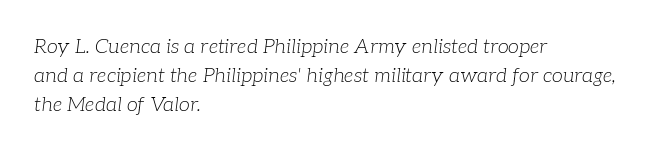
{"italic": "yes", "lean": "right", "slant_degrees": 7, "bold": "no", "underline": "no", "align": "left", "line_spacing": "normal", "line_spacing_ratio": 1.46, "letter_spacing": "normal", "letter_spacing_em": 0.0, "glyph_px": 20}
